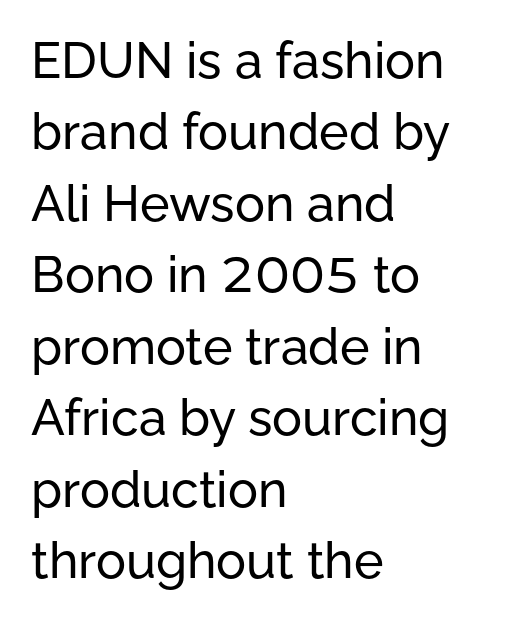
Q: Is the text italic (slanted)? A: No, it is upright.
Q: Is the typeface a serif or a sans-serif typeface? A: Sans-serif.
Q: Is the text underlined? A: No.
Q: How is the paragraph aligned? A: Left-aligned.
Q: Is the spacing between letters normal or unusually wide? A: Normal.
Q: Is the spacing between lines tight, normal or loose? A: Normal.
Q: Width (condensed, normal, or wide)? A: Normal.
Q: Stroke contrast? A: Low.
Q: x-height? A: Medium.
Q: Monospaced? A: No.
